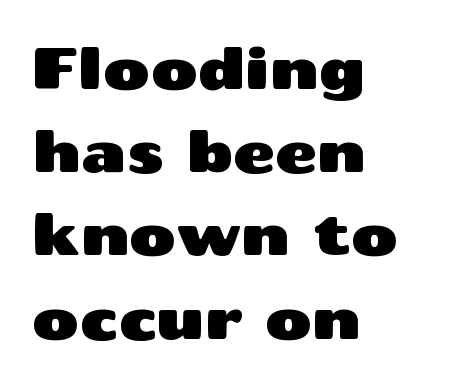
The image shows 57 px wide sans-serif type, upright; set left-aligned, normal line spacing (1.46x), normal letter spacing, not underlined; medium stroke contrast and a medium x-height.
